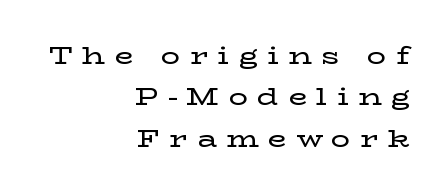
Q: Is the text italic (slanted)? A: No, it is upright.
Q: Is the text underlined? A: No.
Q: How is the paragraph aligned? A: Right-aligned.
Q: Is the spacing between letters normal or unusually wide? A: Unusually wide.
